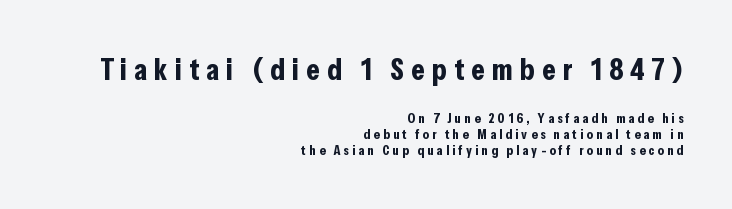
{"serif": "no", "italic": "no", "bold": "yes", "weight": "bold", "width": "condensed", "stroke_contrast": "low", "x_height": "medium", "monospaced": "no", "underline": "no", "align": "right", "line_spacing": "tight", "line_spacing_ratio": 1.14, "letter_spacing": "wide", "letter_spacing_em": 0.23, "larger_block": "first", "size_ratio": 2.21, "glyph_px": 31}
